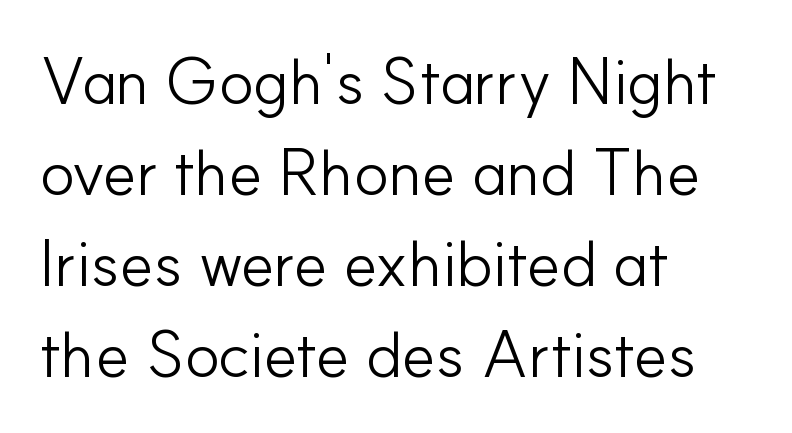
The image shows 65 px light sans-serif type, upright; set left-aligned, normal line spacing (1.4x), normal letter spacing, not underlined; low stroke contrast and a small x-height.
